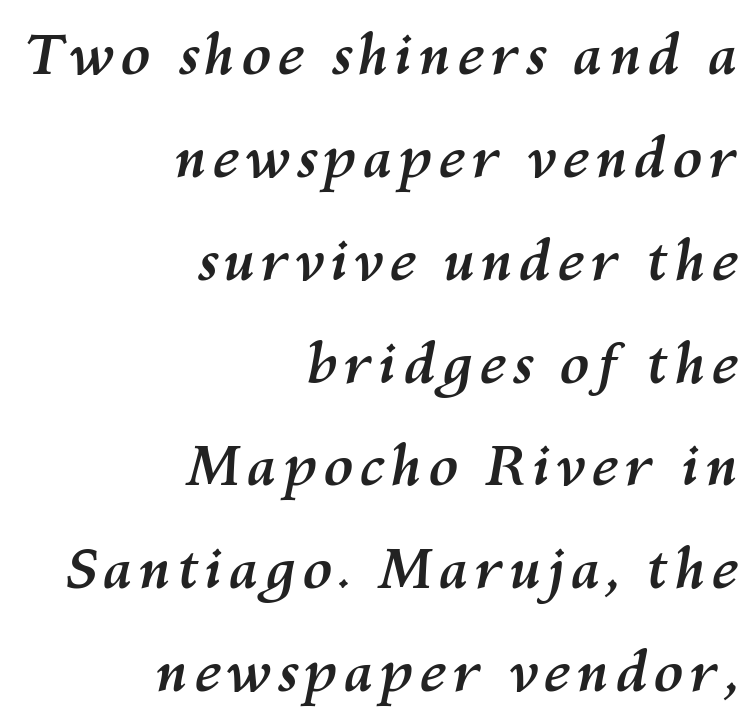
Q: Is the text bold? A: Yes.
Q: Is the text italic (slanted)? A: Yes, it leans right by about 10 degrees.
Q: Is the text underlined? A: No.
Q: How is the paragraph aligned? A: Right-aligned.
Q: Width (condensed, normal, or wide)? A: Normal.
Q: Stroke contrast? A: Medium.
Q: x-height? A: Medium.
Q: Monospaced? A: No.
